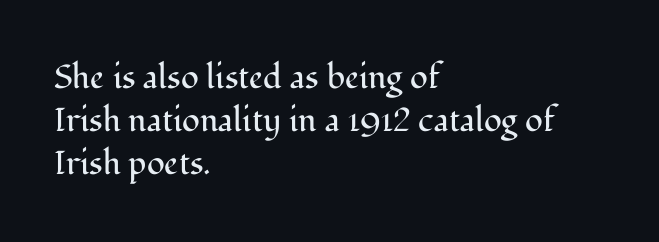
Only glyphs here, with clear space below each row. Each line starts at the same left margin while the right side varies. Stroke thickness stays within the range of a standard reading face or lighter. The rendering uses natural spacing where letterforms have individual widths. Default kerning and tracking; the words read as compact shapes.
